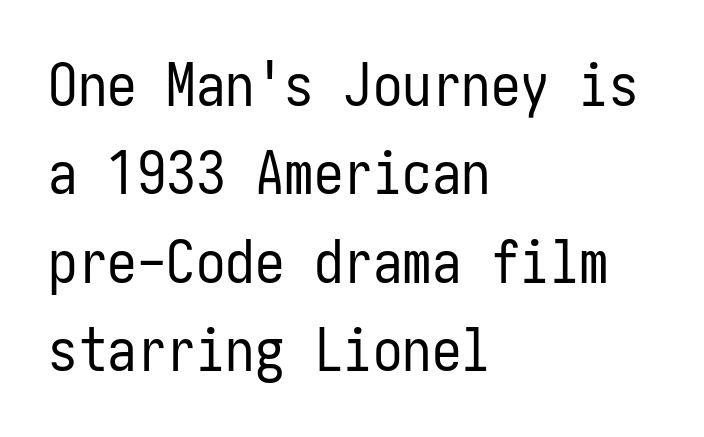
Q: Is the text bold? A: No.
Q: Is the text italic (slanted)? A: No, it is upright.
Q: Is the typeface a serif or a sans-serif typeface? A: Sans-serif.
Q: Is the text underlined? A: No.
Q: How is the paragraph aligned? A: Left-aligned.
Q: Is the spacing between letters normal or unusually wide? A: Normal.
Q: Is the spacing between lines tight, normal or loose? A: Normal.
Q: Width (condensed, normal, or wide)? A: Condensed.
Q: Stroke contrast? A: Low.
Q: x-height? A: Medium.
